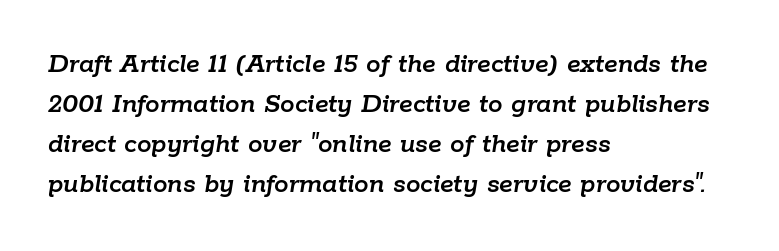
How are the letters spaced? Ordinarily, with no added tracking. The strip under each line holds only bare page. A typesetter would call this leading conventional body-copy spacing. Emphasis-style slanted type is in use. Proportional: the letters do not fall into vertical columns. Line beginnings align vertically; line endings do not.
